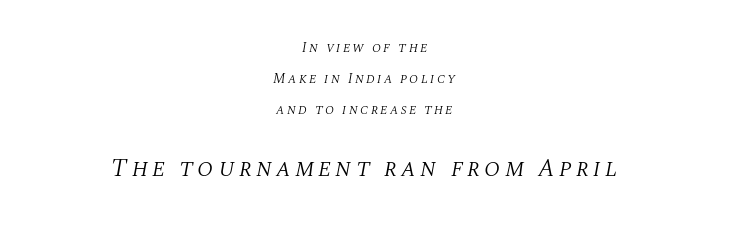
The image shows 25 px text type, italic (leaning right); set centered, loose line spacing (2.2x), not underlined; the second (bottom) block is 1.79x larger.
